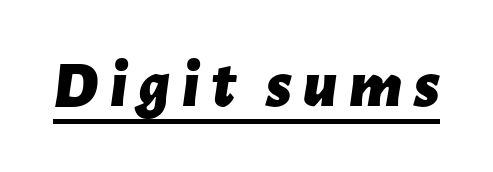
Underline: present. Characters are canted at an angle relative to the baseline's perpendicular. The face used here has the dense, thick strokes of a bold. You could not count columns in this text — the font is proportionally spaced.
